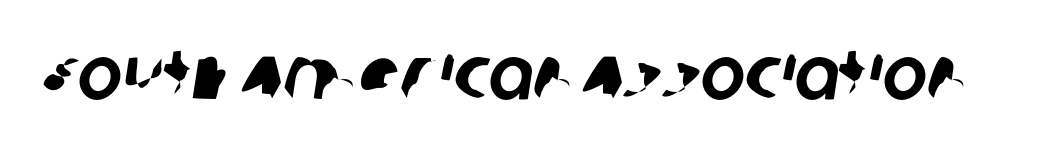
Q: Is the typeface a serif or a sans-serif typeface? A: Sans-serif.
Q: Is the text underlined? A: No.
Q: Is the spacing between letters normal or unusually wide? A: Normal.
Q: Width (condensed, normal, or wide)? A: Normal.
Q: Stroke contrast? A: Low.
Q: x-height? A: Large.
Q: Monospaced? A: No.
